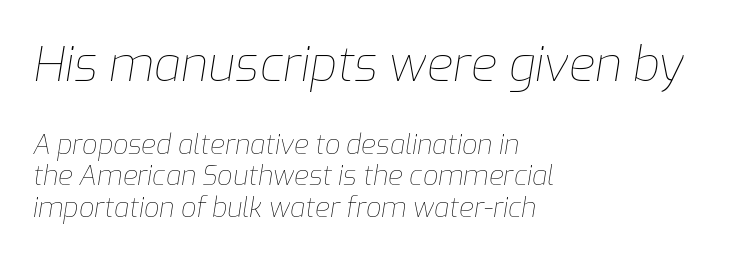
The image shows 48 px thin type, italic (leaning right); set left-aligned, line spacing 1.16x, normal letter spacing, not underlined; the first (top) block is 1.78x larger; low stroke contrast and a medium x-height.
